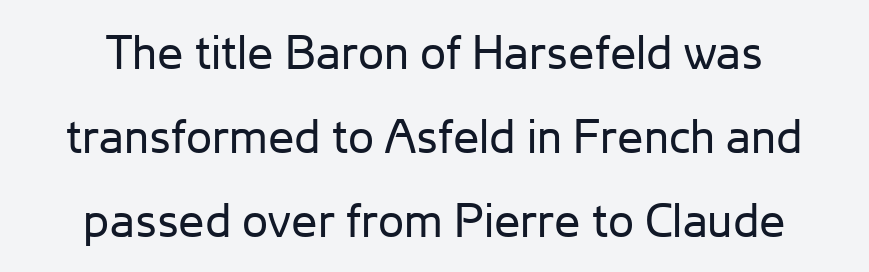
The image shows 47 px regular-weight sans-serif type, upright; set line spacing 1.79x, normal letter spacing, not underlined; low stroke contrast and a medium x-height.
